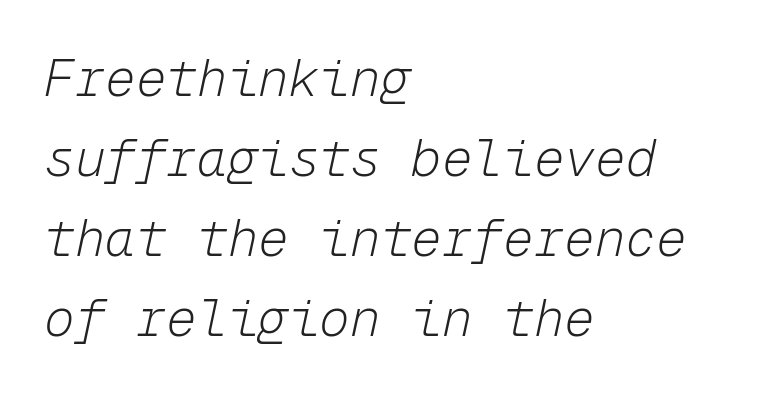
Weight: regular or lighter. The rendering uses typewriter-style spacing with identical character cells. Every character sits at an angle, as italics do. The passage is arranged the way most books set body copy — flush left. Honestly, the row spacing looks completely unremarkable. Glance below the letters and you will spot only blank space.
